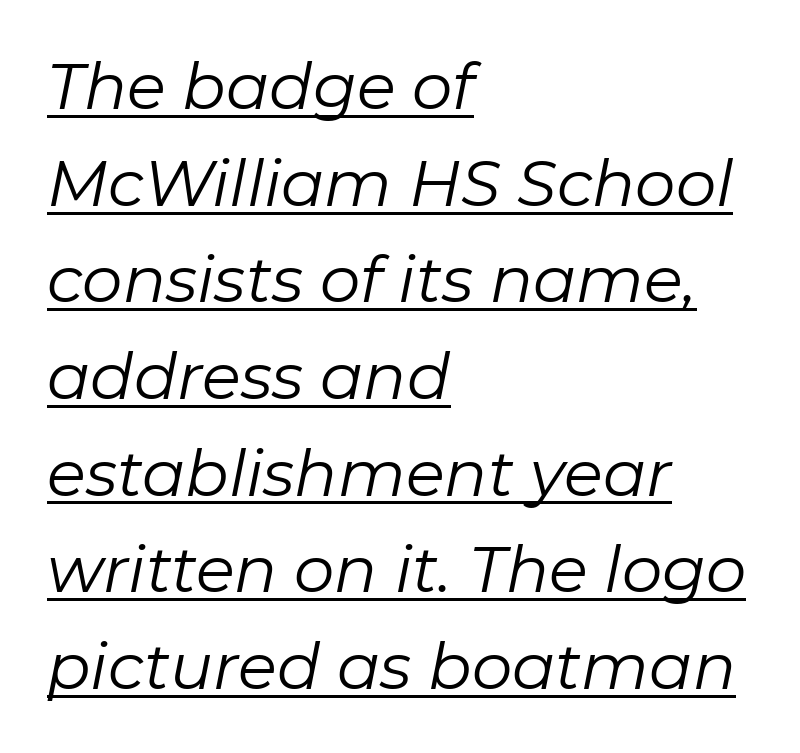
Q: Is the text bold? A: No.
Q: Is the text italic (slanted)? A: Yes, it leans right by about 11 degrees.
Q: Is the text underlined? A: Yes.
Q: How is the paragraph aligned? A: Left-aligned.
Q: Is the spacing between letters normal or unusually wide? A: Normal.
Q: Is the spacing between lines tight, normal or loose? A: Normal.
Q: Width (condensed, normal, or wide)? A: Normal.
Q: Stroke contrast? A: Low.
Q: x-height? A: Medium.
Q: Monospaced? A: No.
